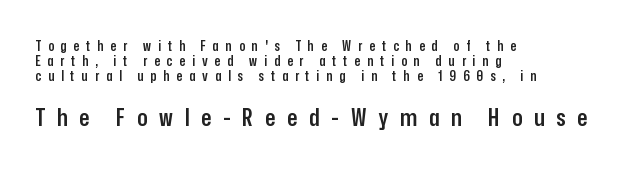
Is there much room between lines? No — they nearly touch. Here the second block reads like a headline and the first like body copy. Rendered with straight, roman letterforms. In terms of weight, the rendering is demibold, just under bold. Between one letter and the next there's a generous, obvious gap. The space directly below the letters is spotless.
